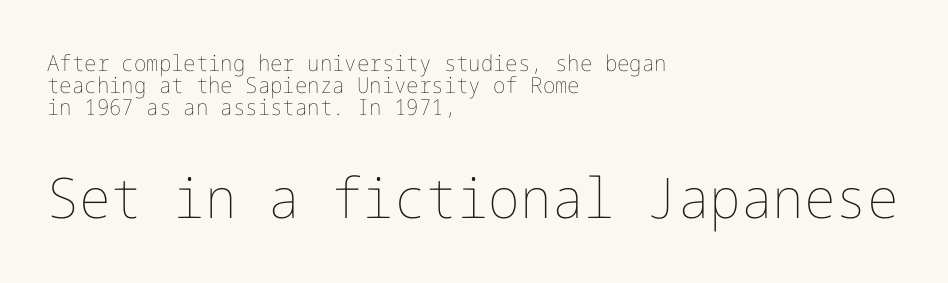
{"italic": "no", "bold": "no", "weight": "thin", "width": "normal", "stroke_contrast": "low", "x_height": "medium", "underline": "no", "align": "left", "line_spacing": "tight", "line_spacing_ratio": 1.01, "letter_spacing": "normal", "letter_spacing_em": 0.0, "larger_block": "second", "size_ratio": 2.55, "glyph_px": 56}
